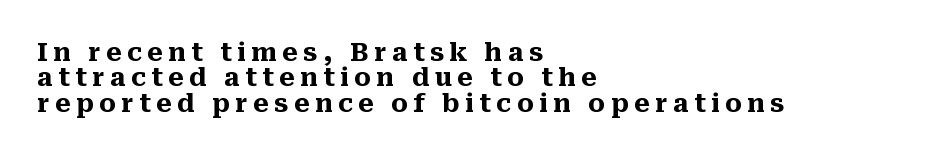
{"italic": "no", "bold": "yes", "underline": "no", "align": "left", "line_spacing": "tight", "line_spacing_ratio": 1.02, "letter_spacing": "wide", "letter_spacing_em": 0.22, "glyph_px": 25}
